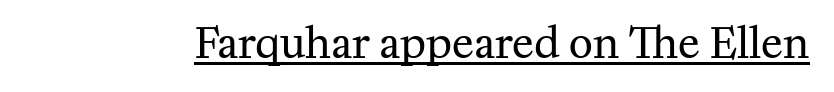
Old-style or modern, the face here clearly has serifs. The specimen reads as upright at a glance. A typesetter would call this proportional, since set widths differ per character. Letter spacing: default.
